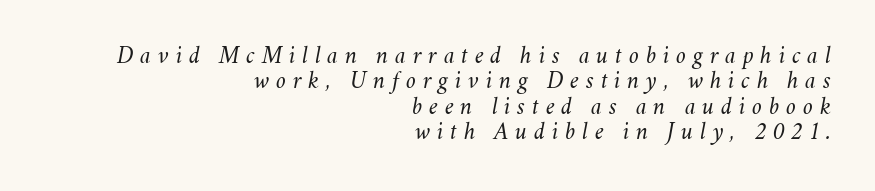
Does the leading feel generous? Not at all — it's pinched. Does the copy run flush right? Yes — the right margin is perfectly even. Is the stroke heavy? The answer is a plain regular-or-lighter. Students, note that the glyphs here are deliberately spaced far apart.
